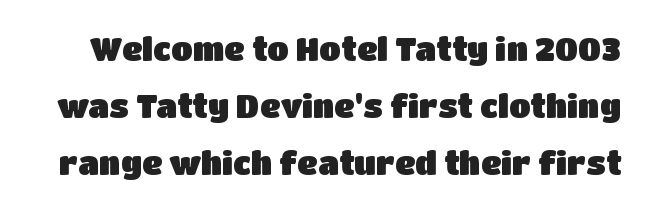
The image shows 32 px sans-serif type, upright; set line spacing 1.78x, normal letter spacing, not underlined; low stroke contrast and a large x-height.
